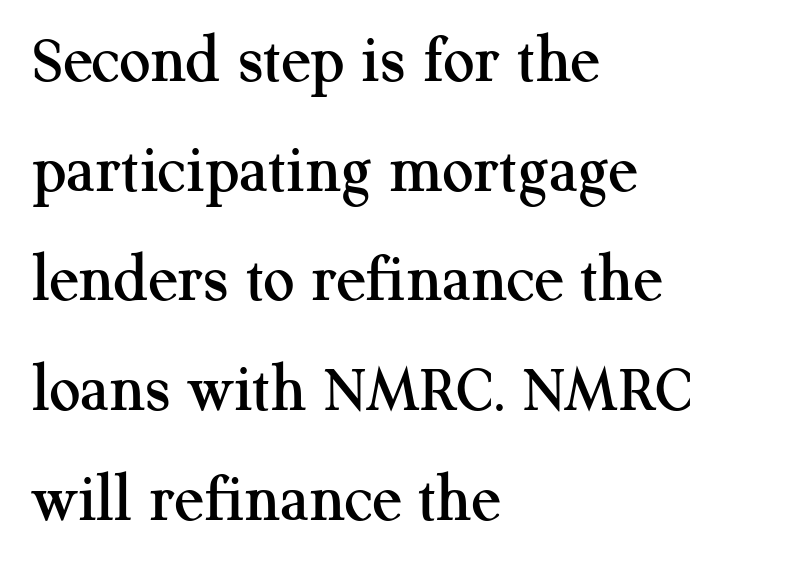
The rendering keeps characters at their native spacing. The font's upright variant was chosen for this text. The letters carry serifs — small finishing strokes at the ends of their stems. The rendering anchors every line to the left-hand side. The specimen omits any rule beneath the text block's lines. Honestly, the row spacing looks completely unremarkable.
